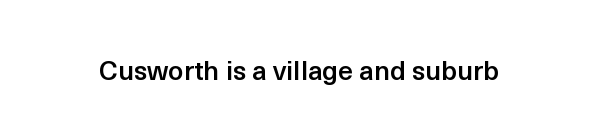
The image shows 27 px text type, upright; set normal letter spacing, not underlined.
